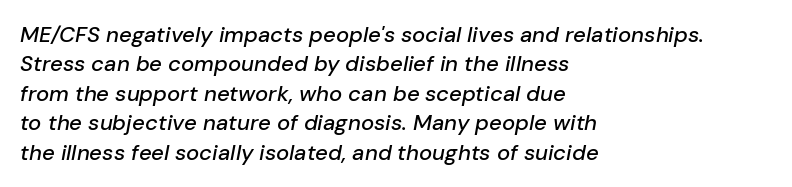
Does the lettering tilt? It does — this is italic. In terms of letterspacing, this is plain default setting. How would I describe the line gaps? Plain and ordinary. Where is the straight margin? On the left.
